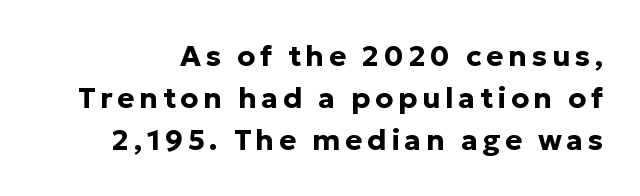
The image shows 29 px bold sans-serif type, upright; set normal line spacing (1.45x), not underlined; low stroke contrast and a medium x-height.
